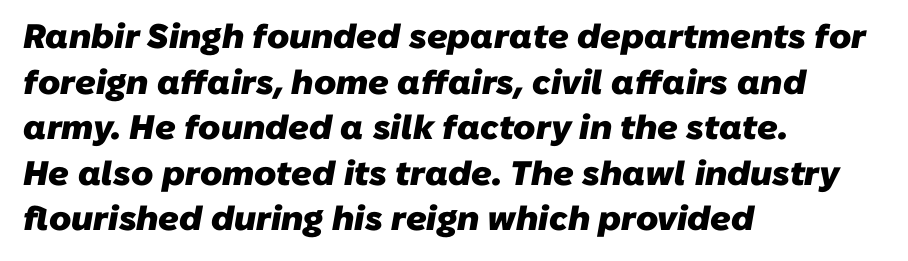
The image shows 34 px heavy sans-serif type; set left-aligned, normal line spacing (1.34x), normal letter spacing, not underlined; low stroke contrast and a medium x-height.
